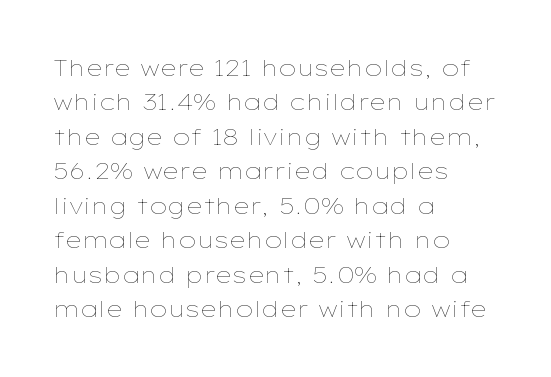
Q: Is the text bold? A: No.
Q: Is the text italic (slanted)? A: No, it is upright.
Q: Is the text underlined? A: No.
Q: How is the paragraph aligned? A: Left-aligned.
Q: Is the spacing between letters normal or unusually wide? A: Normal.
Q: Is the spacing between lines tight, normal or loose? A: Normal.
